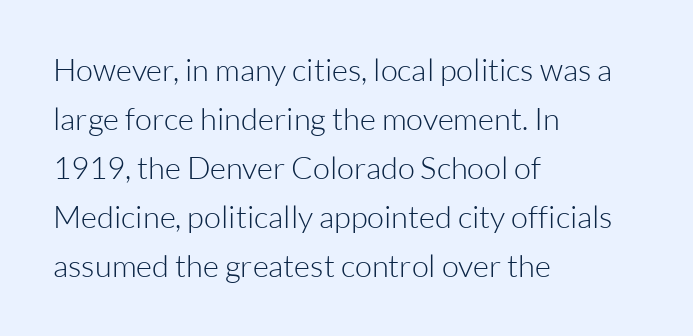
The image shows 31 px light sans-serif type, upright; set left-aligned, normal line spacing (1.58x), normal letter spacing, not underlined; low stroke contrast and a medium x-height.
